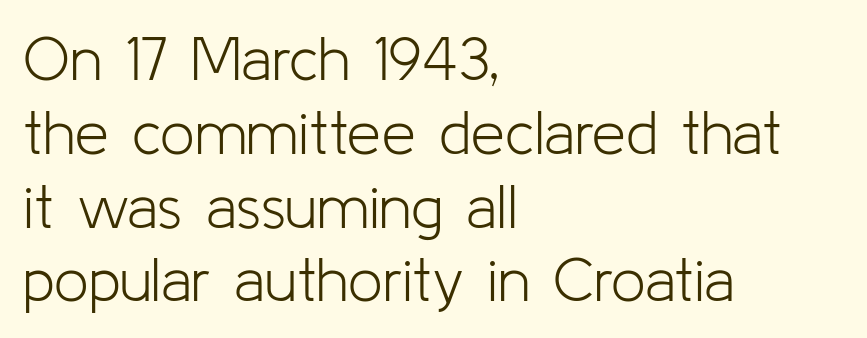
Q: Is the text bold? A: No.
Q: Is the text italic (slanted)? A: No, it is upright.
Q: Is the typeface a serif or a sans-serif typeface? A: Sans-serif.
Q: Is the text underlined? A: No.
Q: How is the paragraph aligned? A: Left-aligned.
Q: Is the spacing between letters normal or unusually wide? A: Normal.
Q: Width (condensed, normal, or wide)? A: Normal.
Q: Stroke contrast? A: Low.
Q: x-height? A: Medium.
Q: Monospaced? A: No.
